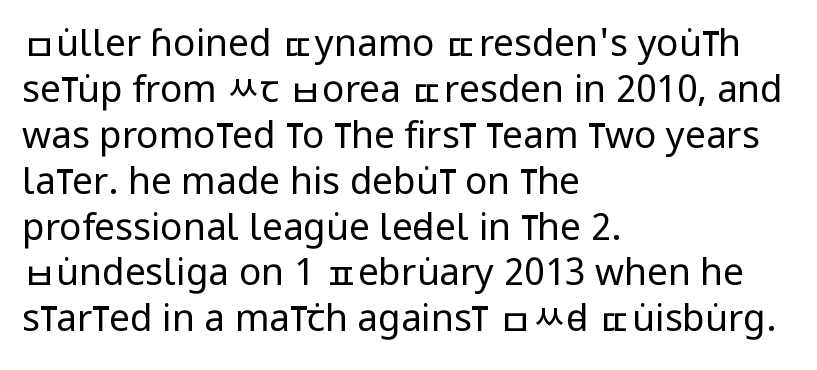
Q: Is the text bold? A: No.
Q: Is the text italic (slanted)? A: No, it is upright.
Q: Is the typeface a serif or a sans-serif typeface? A: Sans-serif.
Q: Is the text underlined? A: No.
Q: How is the paragraph aligned? A: Left-aligned.
Q: Is the spacing between letters normal or unusually wide? A: Normal.
Q: Width (condensed, normal, or wide)? A: Condensed.
Q: Stroke contrast? A: Low.
Q: x-height? A: Large.
Q: Monospaced? A: No.
